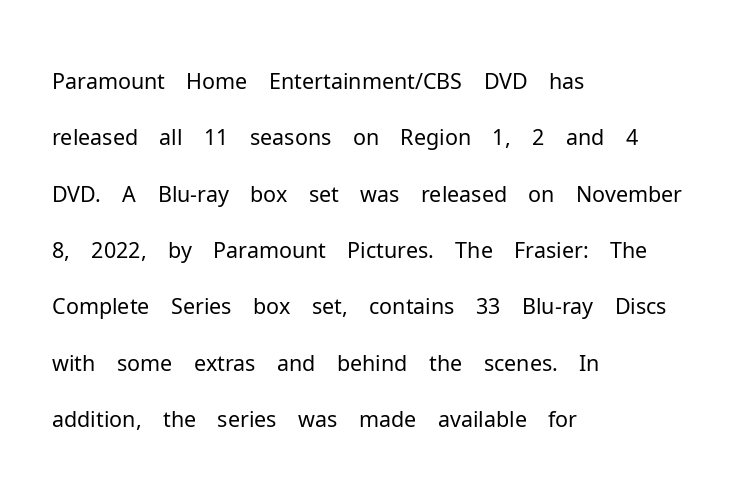
This block has exactly the height ordinary leading produces. The font is comparable to plain body text, perhaps lighter. Quick note: not italic, upright. What stands out about the letter spacing? Nothing — it is the standard amount.
